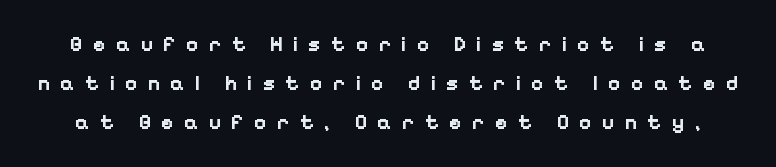
{"italic": "no", "bold": "yes", "underline": "no", "line_spacing_ratio": 1.86, "letter_spacing": "wide", "letter_spacing_em": 0.48, "glyph_px": 21}
